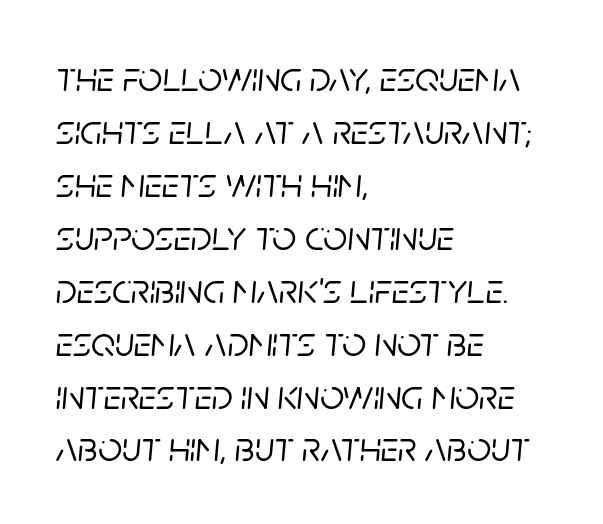
{"italic": "yes", "lean": "right", "slant_degrees": 5, "width": "normal", "stroke_contrast": "low", "x_height": "large", "monospaced": "no", "underline": "no", "align": "left", "line_spacing": "normal", "line_spacing_ratio": 1.26, "letter_spacing": "normal", "letter_spacing_em": 0.0, "glyph_px": 42}
